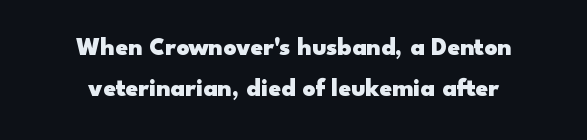
{"italic": "no", "bold": "yes", "underline": "no", "align": "center", "line_spacing": "normal", "line_spacing_ratio": 1.66, "letter_spacing": "normal", "letter_spacing_em": 0.0, "glyph_px": 25}
